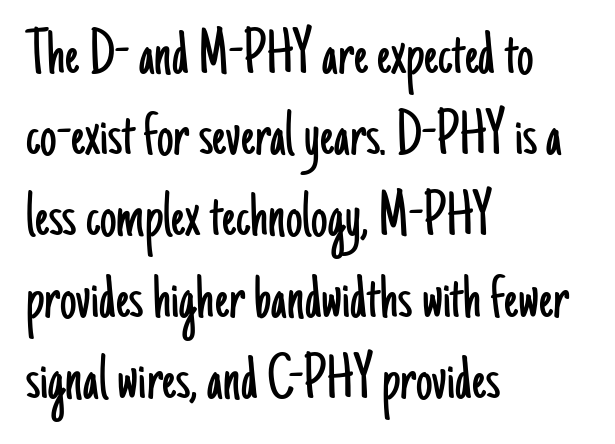
Q: Is the text bold? A: No.
Q: Is the text italic (slanted)? A: No, it is upright.
Q: Is the typeface a serif or a sans-serif typeface? A: Sans-serif.
Q: Is the text underlined? A: No.
Q: How is the paragraph aligned? A: Left-aligned.
Q: Is the spacing between letters normal or unusually wide? A: Normal.
Q: Width (condensed, normal, or wide)? A: Condensed.
Q: Stroke contrast? A: Low.
Q: x-height? A: Small.
Q: Monospaced? A: No.
